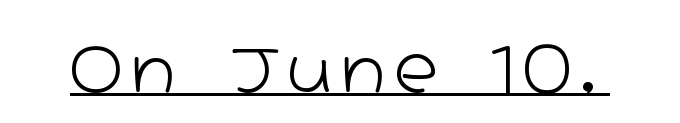
Q: Is the text bold? A: No.
Q: Is the text italic (slanted)? A: No, it is upright.
Q: Is the typeface a serif or a sans-serif typeface? A: Sans-serif.
Q: Is the text underlined? A: Yes.
Q: Width (condensed, normal, or wide)? A: Wide.
Q: Stroke contrast? A: Low.
Q: x-height? A: Medium.
Q: Monospaced? A: No.
